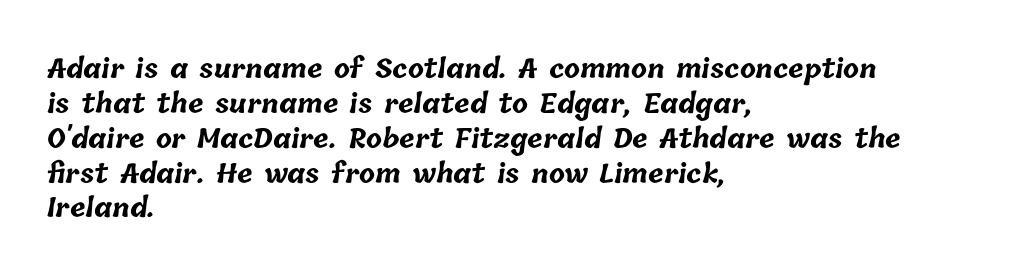
Honestly, there is no underline to notice here at all. Every letter is thick-stroked: bold, no question. Horizontal bands of white between lines are of average thickness. The typesetter chose a ragged-right arrangement here. Honestly, the letter spacing is just normal — you wouldn't notice it.
